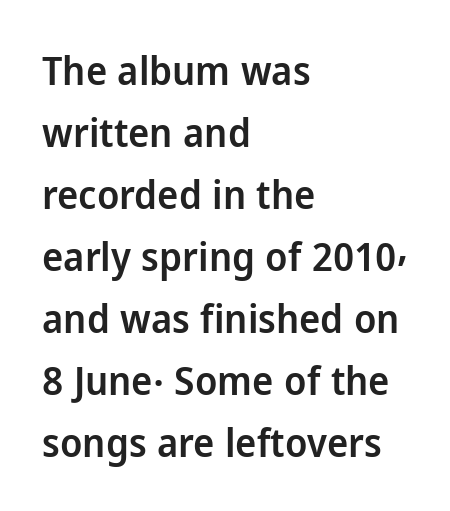
The image shows 40 px semibold sans-serif type, upright; set left-aligned, normal line spacing (1.55x), normal letter spacing, not underlined; low stroke contrast and a medium x-height.
